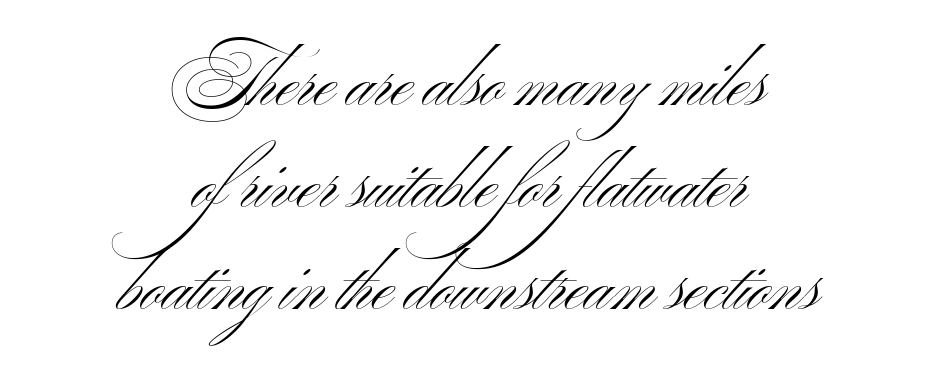
You could call the tracking neutral — neither tight nor loose. Horizontal alignment here is central, giving a formal, balanced look. Note the varied advance widths — an 'i' is clearly narrower than an 'm'. Heft: none added — not bold. Check under the words: just untouched page.
